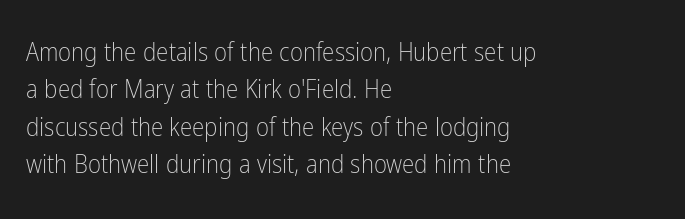
{"italic": "no", "bold": "no", "underline": "no", "align": "left", "line_spacing": "normal", "line_spacing_ratio": 1.5, "letter_spacing": "normal", "letter_spacing_em": 0.0, "glyph_px": 25}
